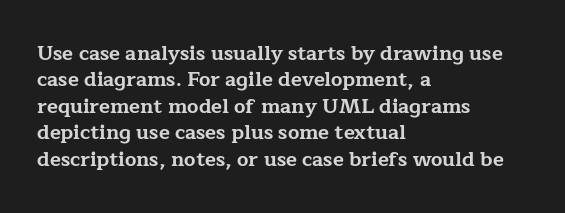
Q: Is the text bold? A: Yes.
Q: Is the text italic (slanted)? A: No, it is upright.
Q: Is the text underlined? A: No.
Q: How is the paragraph aligned? A: Left-aligned.
Q: Is the spacing between letters normal or unusually wide? A: Normal.
Q: Is the spacing between lines tight, normal or loose? A: Normal.
